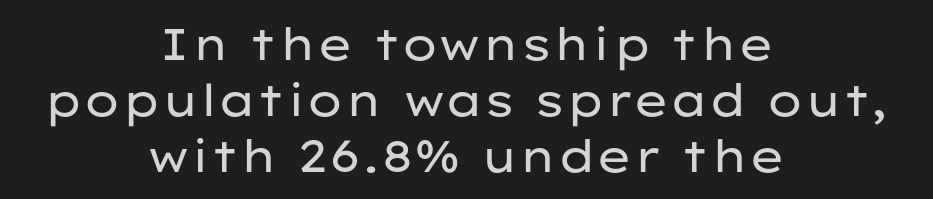
Q: Is the text bold? A: No.
Q: Is the text italic (slanted)? A: No, it is upright.
Q: Is the typeface a serif or a sans-serif typeface? A: Sans-serif.
Q: Is the text underlined? A: No.
Q: How is the paragraph aligned? A: Centered.
Q: Is the spacing between letters normal or unusually wide? A: Normal.
Q: Is the spacing between lines tight, normal or loose? A: Normal.
Q: Width (condensed, normal, or wide)? A: Wide.
Q: Stroke contrast? A: Low.
Q: x-height? A: Medium.
Q: Monospaced? A: No.
